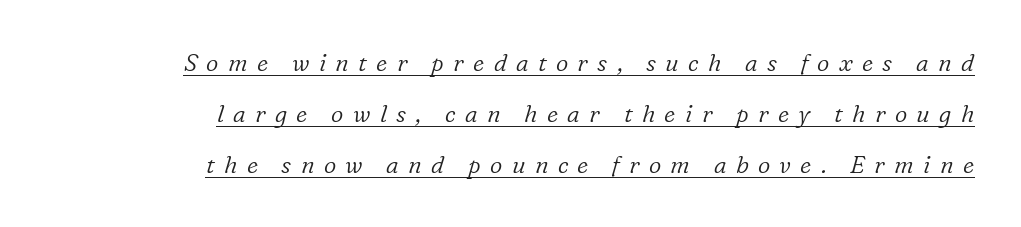
Nothing heavy about these letters — not bold at all. One glance says open: line gaps are wider than usual. What decoration does the sample have? An underline. The paragraph has a hard right edge and a soft left edge. You could only call the tracking loose — the letters float apart. This is oblique type, the kind used for emphasis or titles.
